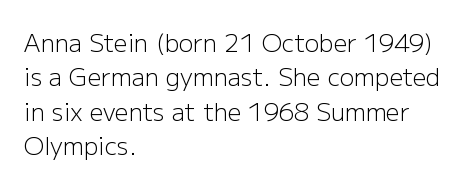
Q: Is the text bold? A: No.
Q: Is the text italic (slanted)? A: No, it is upright.
Q: Is the text underlined? A: No.
Q: How is the paragraph aligned? A: Left-aligned.
Q: Is the spacing between letters normal or unusually wide? A: Normal.
Q: Is the spacing between lines tight, normal or loose? A: Normal.
